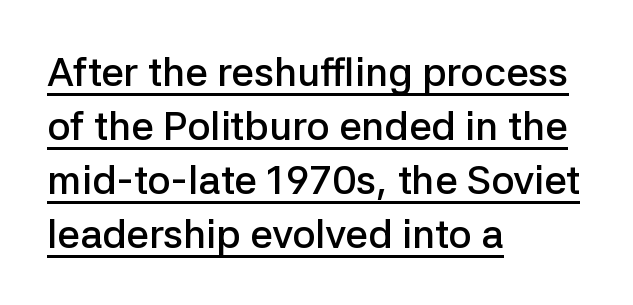
The image shows 40 px semibold sans-serif type, upright; set left-aligned, normal line spacing (1.35x), normal letter spacing, underlined; low stroke contrast and a medium x-height.
